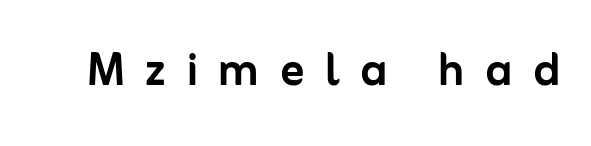
Nope, not italic — everything's standing straight. Has an underline been added? It has not. A typesetter would label this face a sans. The passage shown is typed in a proportional face where columns would drift. The type is letterspaced generously, with wide tracking.
